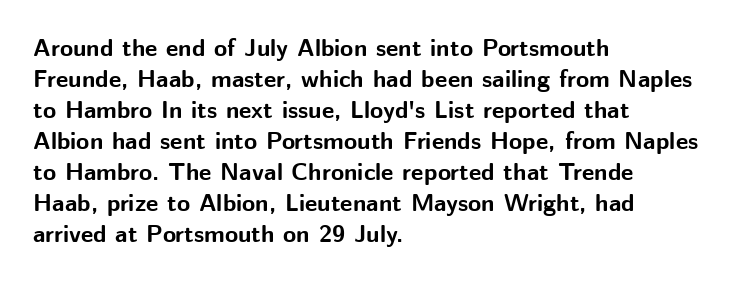
The image shows 24 px bold type, upright; set left-aligned, normal line spacing (1.29x), normal letter spacing, not underlined.
